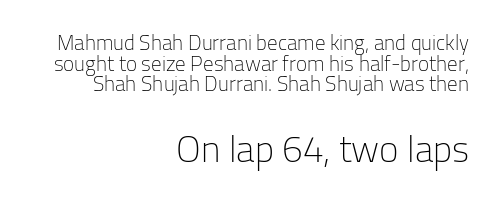
The image shows 37 px light sans-serif type, upright; set right-aligned, tight line spacing (0.98x), normal letter spacing, not underlined; the second (bottom) block is 1.76x larger; low stroke contrast and a medium x-height.
